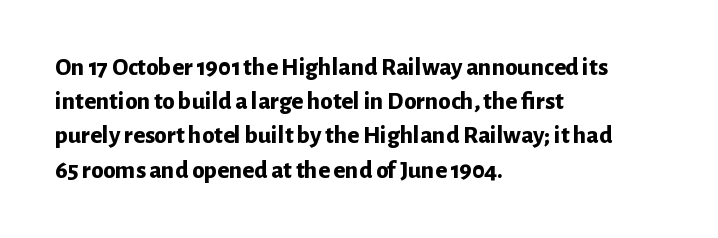
Q: Is the text bold? A: Yes.
Q: Is the text italic (slanted)? A: No, it is upright.
Q: Is the text underlined? A: No.
Q: How is the paragraph aligned? A: Left-aligned.
Q: Is the spacing between letters normal or unusually wide? A: Normal.
Q: Is the spacing between lines tight, normal or loose? A: Normal.
